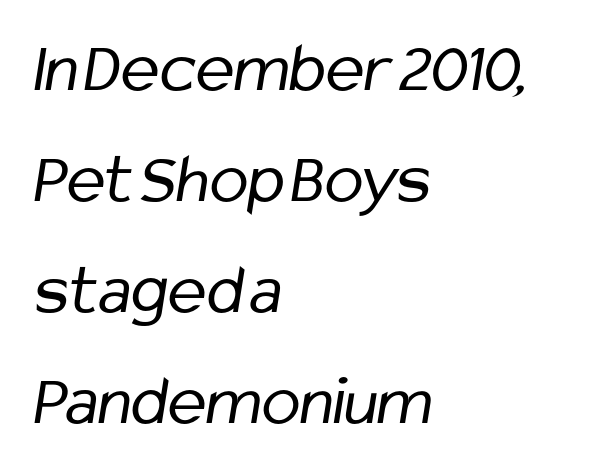
Do the characters align in a grid? No, the font is proportional. A bare baseline throughout the passage. Is this a sans? Yes — the strokes have no serifs. This rendering leaves character spacing at its baseline value.
